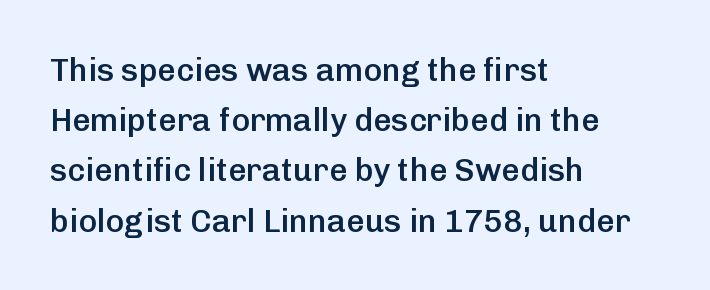
Q: Is the text bold? A: Semi-bold.
Q: Is the text italic (slanted)? A: No, it is upright.
Q: Is the typeface a serif or a sans-serif typeface? A: Sans-serif.
Q: Is the text underlined? A: No.
Q: How is the paragraph aligned? A: Left-aligned.
Q: Is the spacing between letters normal or unusually wide? A: Normal.
Q: Is the spacing between lines tight, normal or loose? A: Normal.
Q: Width (condensed, normal, or wide)? A: Normal.
Q: Stroke contrast? A: Low.
Q: x-height? A: Medium.
Q: Monospaced? A: No.
